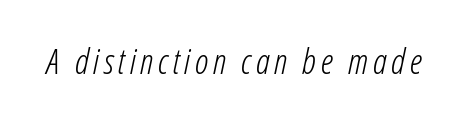
Italic? Definitely — the glyphs are oblique. The face looks like a standard text weight, possibly lighter. Honestly, there is no underline to notice here at all. The face used here is proportionally spaced, like ordinary book or web type.
